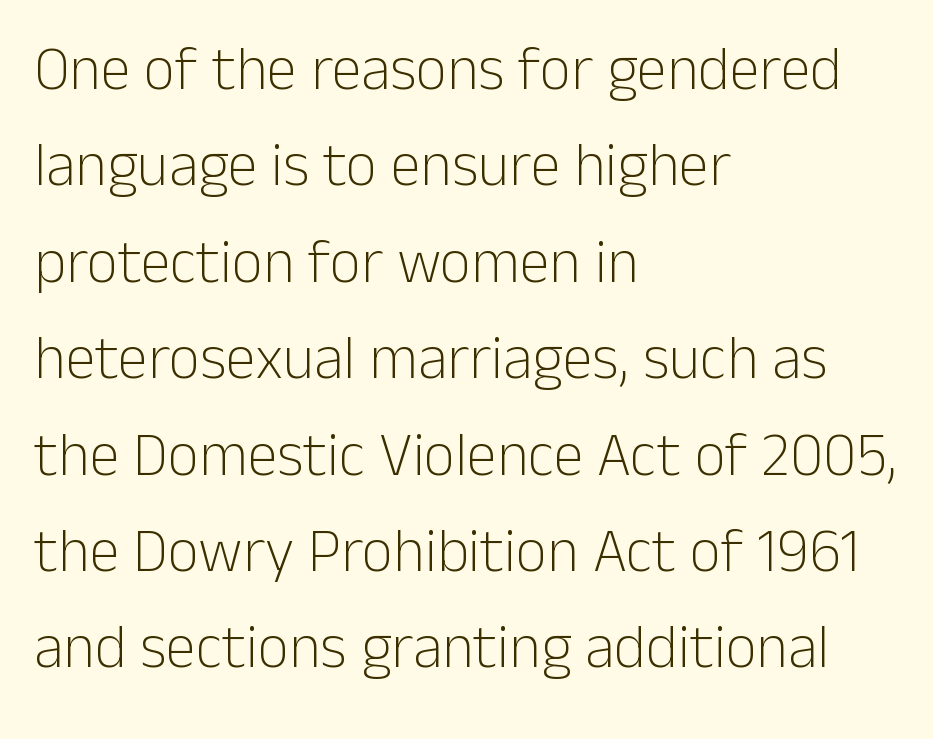
{"serif": "no", "italic": "no", "bold": "no", "weight": "light", "width": "normal", "stroke_contrast": "low", "x_height": "medium", "monospaced": "no", "underline": "no", "align": "left", "line_spacing": "normal", "line_spacing_ratio": 1.58, "letter_spacing": "normal", "letter_spacing_em": 0.0, "glyph_px": 61}
